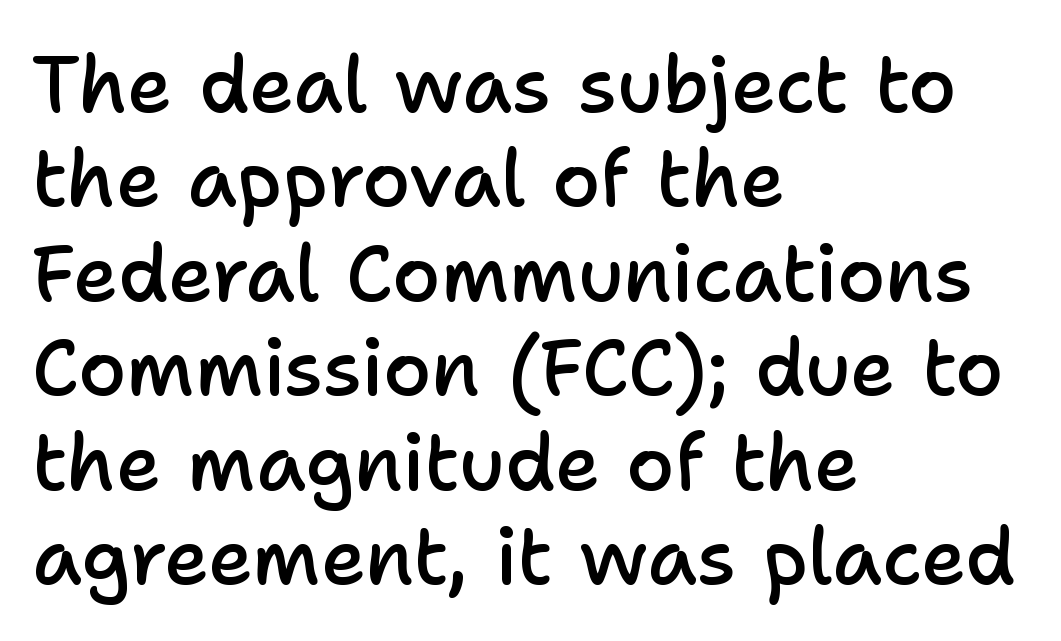
Check the space under the baseline: it is left empty. The letters stand upright; this is a roman face. Is the letter spacing exaggerated? No — it looks like the ordinary default. One-word summary of the alignment: left.
